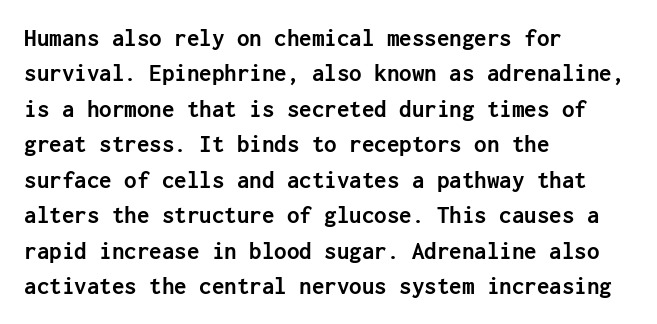
Q: Is the text bold? A: Yes.
Q: Is the text italic (slanted)? A: No, it is upright.
Q: Is the text underlined? A: No.
Q: How is the paragraph aligned? A: Left-aligned.
Q: Is the spacing between letters normal or unusually wide? A: Normal.
Q: Is the spacing between lines tight, normal or loose? A: Normal.
